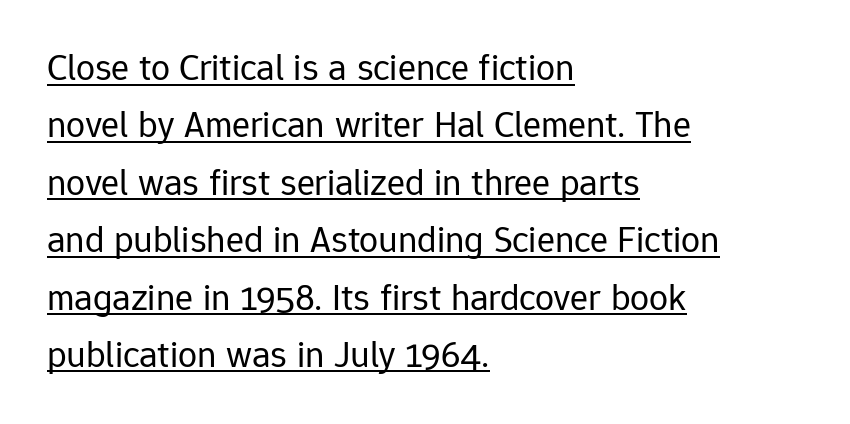
Tracking here is standard; glyphs follow each other at the usual distance. Weight: in the light-to-regular range. Leading matches the norm, producing a regular column. The letters carry no serifs — their stems end cleanly without finishing strokes. A typesetter would call this proportional, since set widths differ per character. This is underlined copy, the kind a proofreader might mark for attention.
